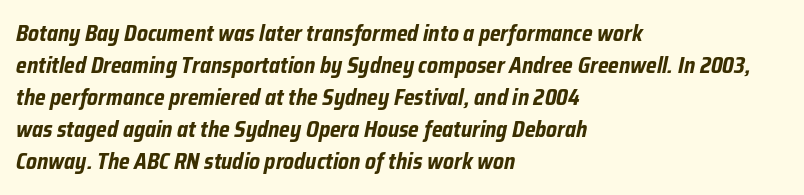
Q: Is the text bold? A: Yes.
Q: Is the text italic (slanted)? A: Yes, it leans right by about 12 degrees.
Q: Is the text underlined? A: No.
Q: How is the paragraph aligned? A: Left-aligned.
Q: Is the spacing between letters normal or unusually wide? A: Normal.
Q: Is the spacing between lines tight, normal or loose? A: Normal.
